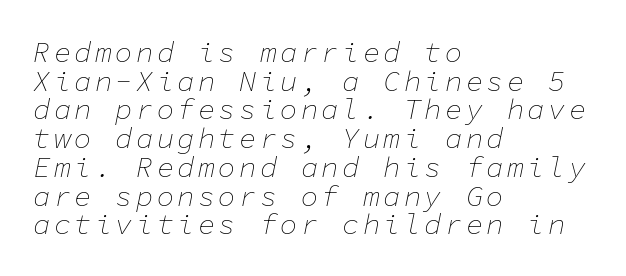
Q: Is the text bold? A: No.
Q: Is the text italic (slanted)? A: Yes, it leans right by about 11 degrees.
Q: Is the text underlined? A: No.
Q: How is the paragraph aligned? A: Left-aligned.
Q: Is the spacing between lines tight, normal or loose? A: Tight.
Q: Width (condensed, normal, or wide)? A: Normal.
Q: Stroke contrast? A: Low.
Q: x-height? A: Medium.
Q: Monospaced? A: Yes.
